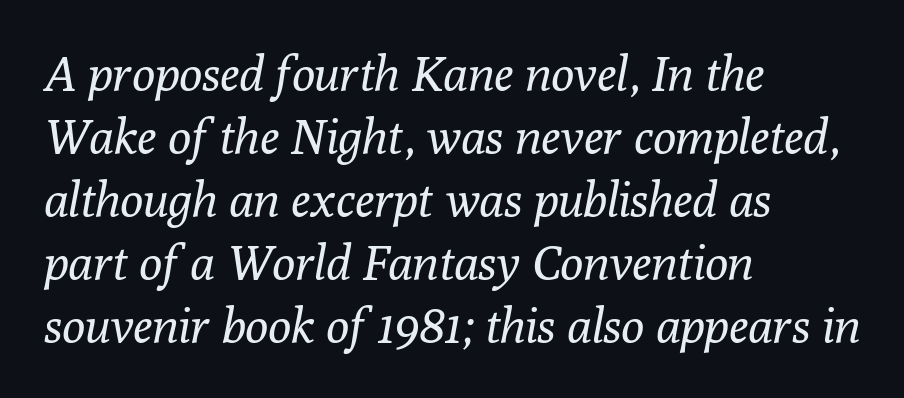
Q: Is the text bold? A: No.
Q: Is the text italic (slanted)? A: Yes, it leans right by about 10 degrees.
Q: Is the typeface a serif or a sans-serif typeface? A: Serif.
Q: Is the text underlined? A: No.
Q: How is the paragraph aligned? A: Left-aligned.
Q: Is the spacing between letters normal or unusually wide? A: Normal.
Q: Is the spacing between lines tight, normal or loose? A: Normal.
Q: Width (condensed, normal, or wide)? A: Normal.
Q: Stroke contrast? A: Low.
Q: x-height? A: Medium.
Q: Monospaced? A: No.
